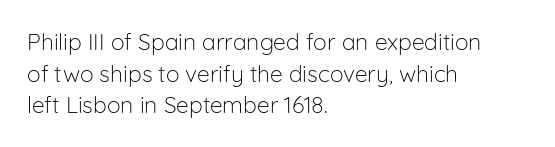
The strokes are not fattened; the text isn't bold. Beneath every word, the page is bare. Every row of glyphs begins at an identical x-position on the left. In terms of posture, this sample is upright.
